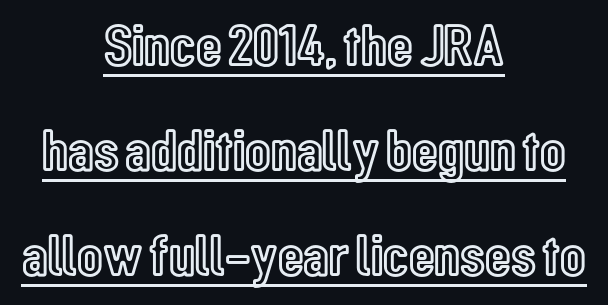
Q: Is the text italic (slanted)? A: No, it is upright.
Q: Is the text underlined? A: Yes.
Q: How is the paragraph aligned? A: Centered.
Q: Is the spacing between letters normal or unusually wide? A: Normal.
Q: Width (condensed, normal, or wide)? A: Condensed.
Q: x-height? A: Medium.
Q: Monospaced? A: No.
